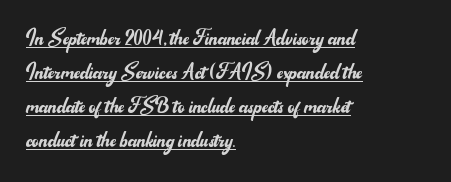
Decoration check: the copy is underlined. No extra ink here — the face is not bold. Every row of glyphs begins at an identical x-position on the left. This rendering leaves character spacing at its baseline value.
